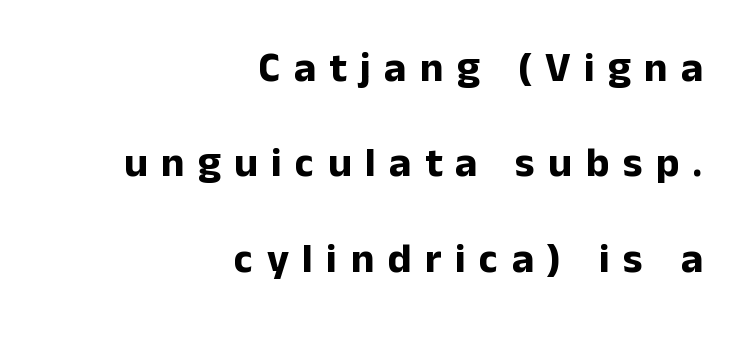
Q: Is the text bold? A: Yes.
Q: Is the text italic (slanted)? A: No, it is upright.
Q: Is the typeface a serif or a sans-serif typeface? A: Sans-serif.
Q: Is the text underlined? A: No.
Q: How is the paragraph aligned? A: Right-aligned.
Q: Is the spacing between letters normal or unusually wide? A: Unusually wide.
Q: Is the spacing between lines tight, normal or loose? A: Loose.
Q: Width (condensed, normal, or wide)? A: Normal.
Q: Stroke contrast? A: Low.
Q: x-height? A: Medium.
Q: Monospaced? A: No.
